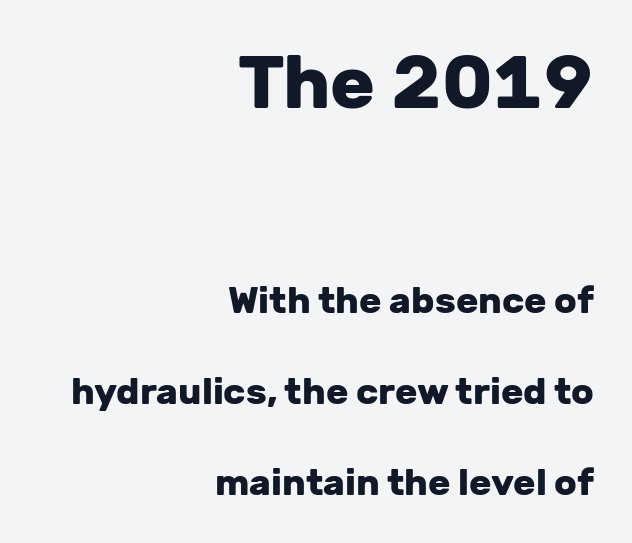
{"serif": "no", "italic": "no", "bold": "yes", "weight": "heavy", "width": "normal", "stroke_contrast": "low", "x_height": "medium", "monospaced": "no", "underline": "no", "align": "right", "line_spacing": "loose", "line_spacing_ratio": 2.45, "letter_spacing": "normal", "letter_spacing_em": 0.0, "larger_block": "first", "size_ratio": 2.0, "glyph_px": 74}
